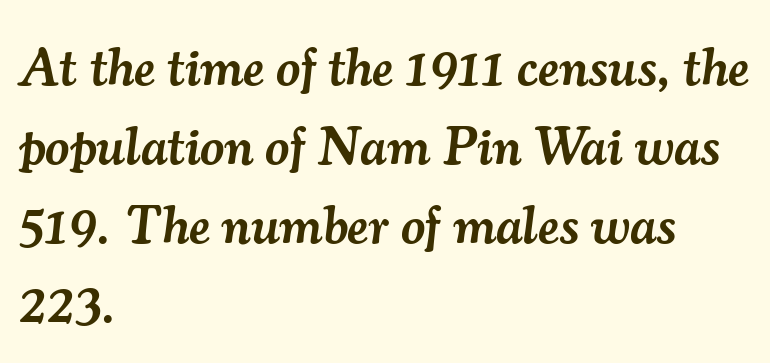
Q: Is the text bold? A: Semi-bold.
Q: Is the text italic (slanted)? A: Yes, it leans right by about 7 degrees.
Q: Is the typeface a serif or a sans-serif typeface? A: Serif.
Q: Is the text underlined? A: No.
Q: How is the paragraph aligned? A: Left-aligned.
Q: Is the spacing between letters normal or unusually wide? A: Normal.
Q: Is the spacing between lines tight, normal or loose? A: Normal.
Q: Width (condensed, normal, or wide)? A: Normal.
Q: Stroke contrast? A: Medium.
Q: x-height? A: Small.
Q: Monospaced? A: No.
